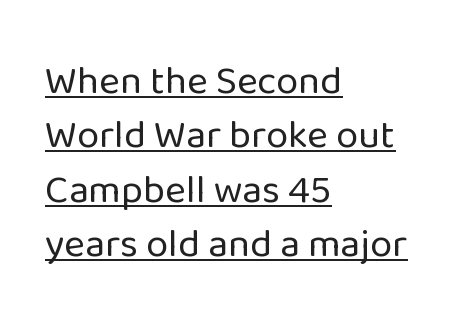
Q: Is the text bold? A: No.
Q: Is the text italic (slanted)? A: No, it is upright.
Q: Is the typeface a serif or a sans-serif typeface? A: Sans-serif.
Q: Is the text underlined? A: Yes.
Q: How is the paragraph aligned? A: Left-aligned.
Q: Is the spacing between letters normal or unusually wide? A: Normal.
Q: Is the spacing between lines tight, normal or loose? A: Normal.
Q: Width (condensed, normal, or wide)? A: Normal.
Q: Stroke contrast? A: Low.
Q: x-height? A: Medium.
Q: Monospaced? A: No.
